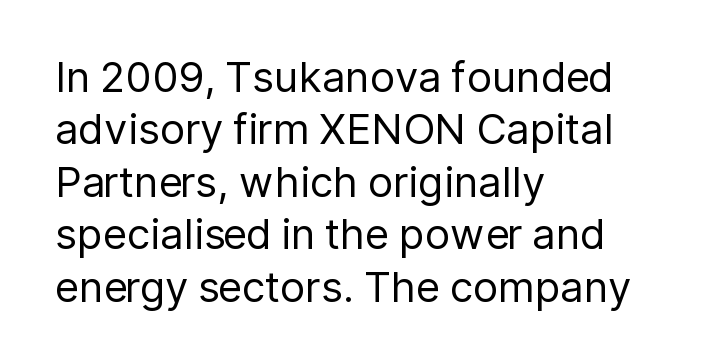
Q: Is the text bold? A: No.
Q: Is the text italic (slanted)? A: No, it is upright.
Q: Is the typeface a serif or a sans-serif typeface? A: Sans-serif.
Q: Is the text underlined? A: No.
Q: How is the paragraph aligned? A: Left-aligned.
Q: Is the spacing between letters normal or unusually wide? A: Normal.
Q: Is the spacing between lines tight, normal or loose? A: Normal.
Q: Width (condensed, normal, or wide)? A: Normal.
Q: Stroke contrast? A: Low.
Q: x-height? A: Medium.
Q: Monospaced? A: No.
